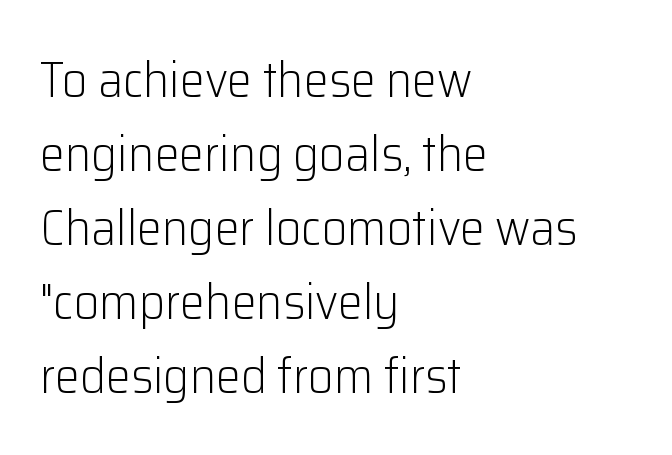
The image shows 50 px light sans-serif type, upright; set left-aligned, normal line spacing (1.48x), normal letter spacing, not underlined; low stroke contrast and a medium x-height.
